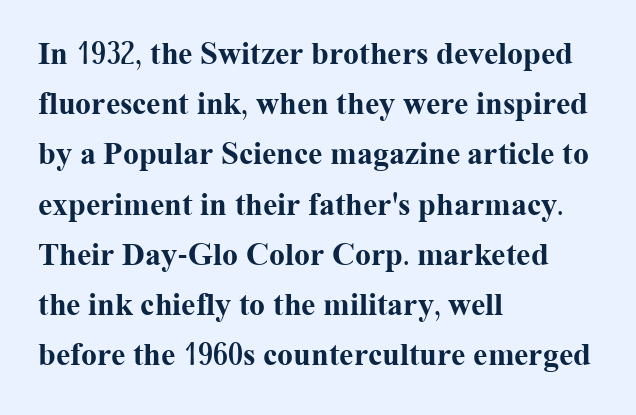
The image shows 32 px bold serif type, upright; set left-aligned, normal line spacing (1.57x), normal letter spacing, not underlined; medium stroke contrast and a medium x-height.
